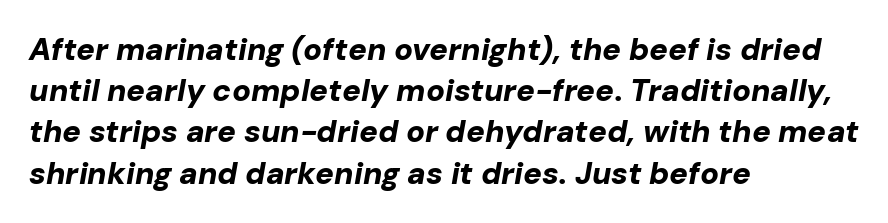
Weight check: bold — yes, fully. Unmarked baselines from the first word to the last. The paragraph has a hard left edge and a soft right edge. Looks like regular typesetting: each glyph gets only the width it needs. In terms of leading, this rendering sits right in the middle. The rendering applies a slant to the glyphs.
